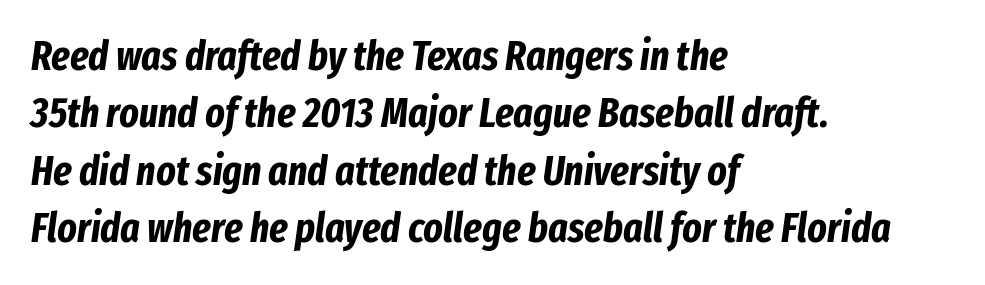
The axis of the letterforms is tilted away from vertical. Normally led — the rows are evenly, conventionally spaced. Varying glyph widths throughout — classic text-font behaviour. The ragged edge is on the right, which tells us the setting is flush left.
